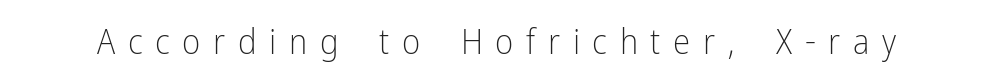
The image shows 35 px light, condensed sans-serif type, upright; set unusually wide letter spacing (+0.36 em), not underlined; low stroke contrast and a medium x-height.
